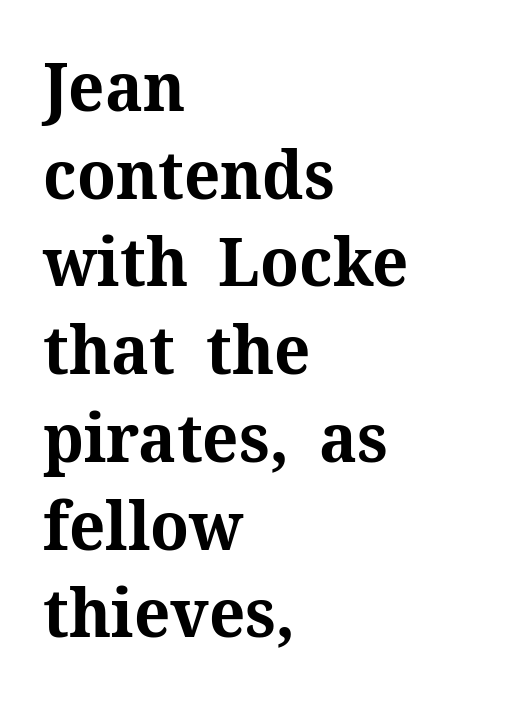
Proportional: the letters do not fall into vertical columns. Whoever set this chose a conventional vertical rhythm. A bare baseline throughout the passage. This sample uses an upright cut, with every glyph sitting square on the baseline. A typesetter would call this zero additional tracking. Caption: bold face, heavy strokes.
